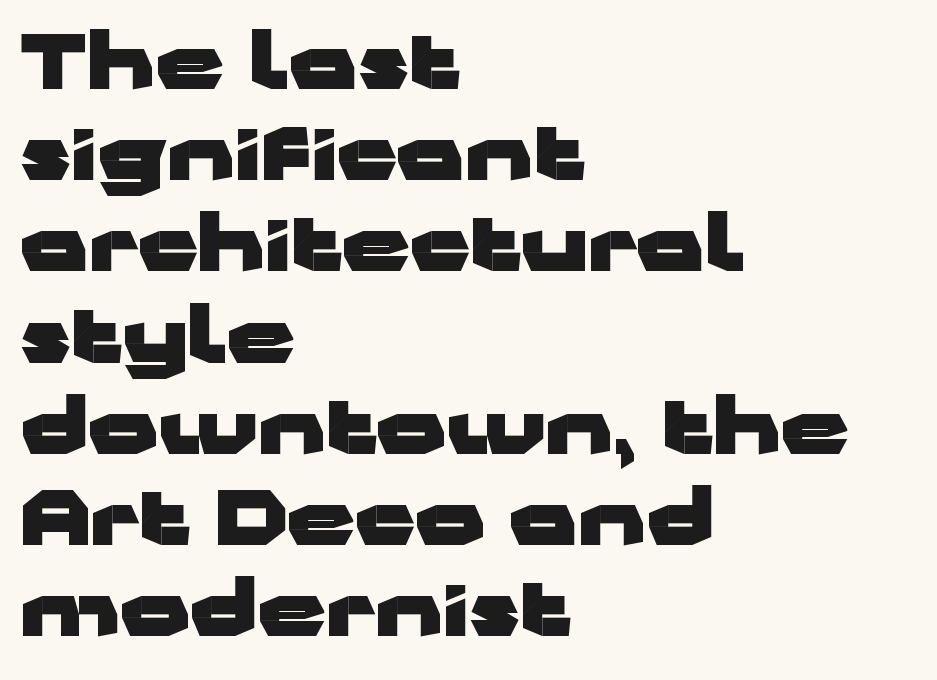
{"serif": "no", "italic": "no", "bold": "yes", "weight": "heavy", "width": "wide", "stroke_contrast": "low", "x_height": "medium", "monospaced": "no", "underline": "no", "align": "left", "line_spacing_ratio": 1.2, "letter_spacing": "normal", "letter_spacing_em": 0.0, "glyph_px": 76}
